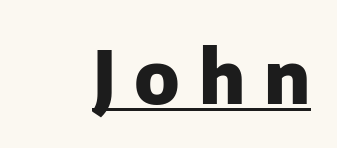
Q: Is the text bold? A: Yes.
Q: Is the text italic (slanted)? A: No, it is upright.
Q: Is the typeface a serif or a sans-serif typeface? A: Sans-serif.
Q: Is the text underlined? A: Yes.
Q: Is the spacing between letters normal or unusually wide? A: Unusually wide.
Q: Width (condensed, normal, or wide)? A: Normal.
Q: Stroke contrast? A: Low.
Q: x-height? A: Medium.
Q: Monospaced? A: No.
